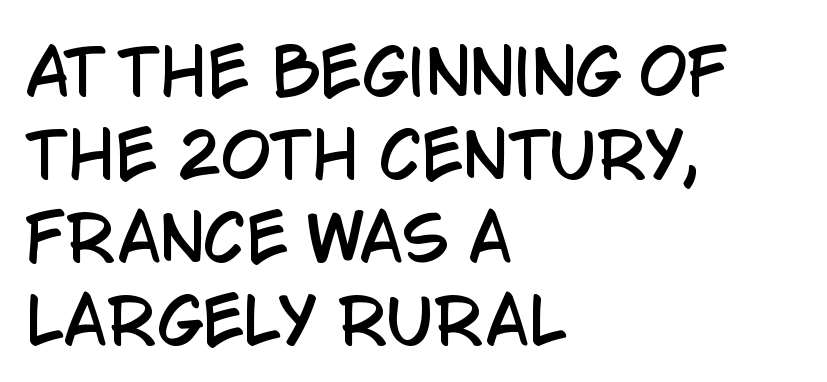
Look at the tracking — it's just the regular setting, nothing added. The face used here is proportionally spaced, like ordinary book or web type. A typesetter would call this leading conventional body-copy spacing. This is the regular roman posture of the typeface. Observe the absence of serifs on each vertical stroke in this sample.
